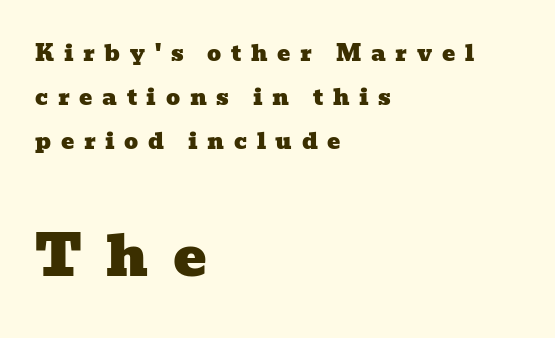
The image shows 56 px wide serif type; set left-aligned, loose line spacing (1.99x), unusually wide letter spacing (+0.44 em), not underlined; the second (bottom) block is 2.55x larger; low stroke contrast and a medium x-height.
